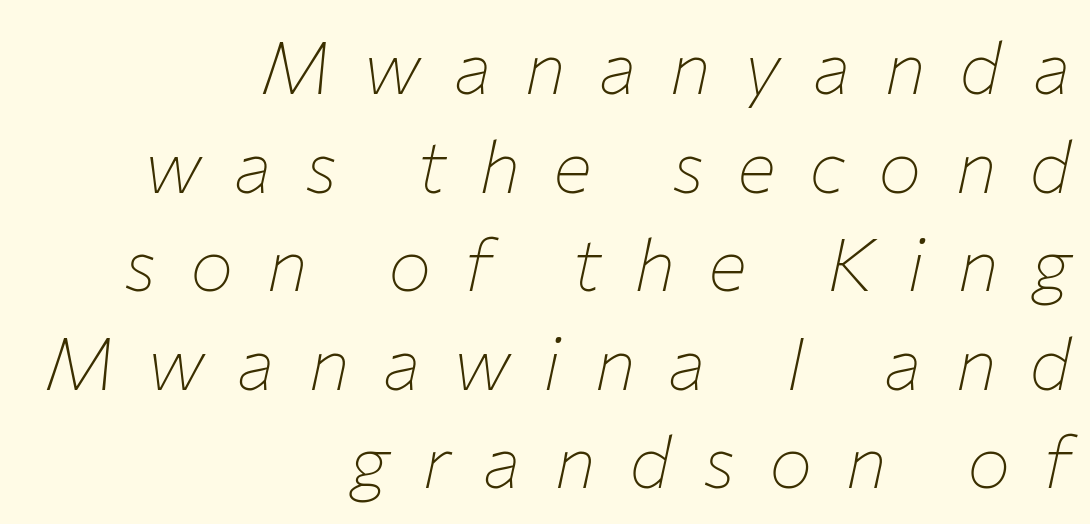
Q: Is the text bold? A: No.
Q: Is the text italic (slanted)? A: Yes, it leans right by about 12 degrees.
Q: Is the text underlined? A: No.
Q: How is the paragraph aligned? A: Right-aligned.
Q: Is the spacing between letters normal or unusually wide? A: Unusually wide.
Q: Is the spacing between lines tight, normal or loose? A: Normal.
Q: Width (condensed, normal, or wide)? A: Normal.
Q: Stroke contrast? A: Low.
Q: x-height? A: Medium.
Q: Monospaced? A: No.
